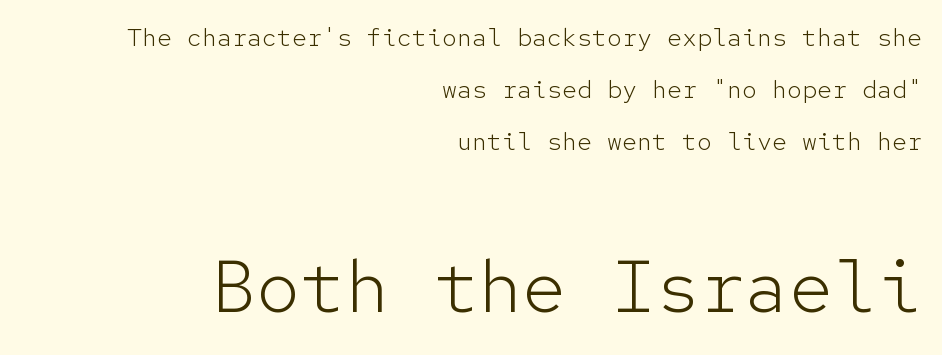
Rule under the text: the space is simply empty. Two sizes are in play, and the larger belongs to the second block. Baseline-to-baseline distance is far greater than the letter height. Caption: standard tracking, unaltered. A typesetter would label this face a sans.
